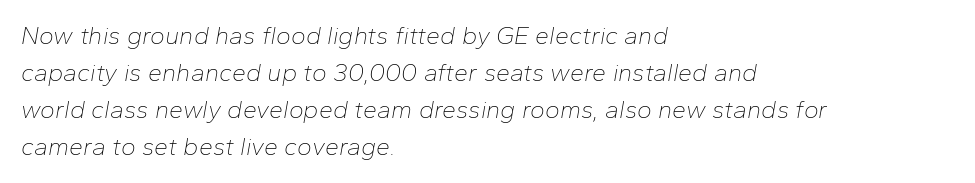
Q: Is the text bold? A: No.
Q: Is the text italic (slanted)? A: Yes, it leans right by about 10 degrees.
Q: Is the text underlined? A: No.
Q: How is the paragraph aligned? A: Left-aligned.
Q: Is the spacing between letters normal or unusually wide? A: Normal.
Q: Is the spacing between lines tight, normal or loose? A: Normal.
